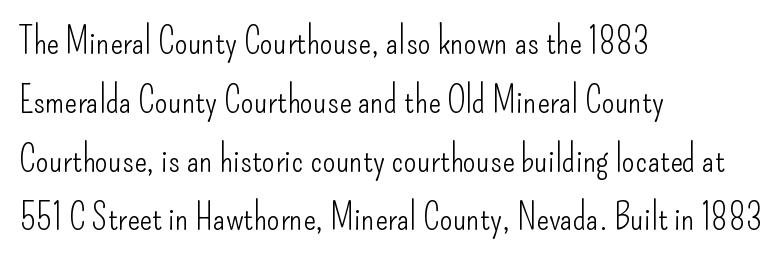
Q: Is the text bold? A: No.
Q: Is the text italic (slanted)? A: No, it is upright.
Q: Is the typeface a serif or a sans-serif typeface? A: Sans-serif.
Q: Is the text underlined? A: No.
Q: How is the paragraph aligned? A: Left-aligned.
Q: Is the spacing between letters normal or unusually wide? A: Normal.
Q: Is the spacing between lines tight, normal or loose? A: Normal.
Q: Width (condensed, normal, or wide)? A: Condensed.
Q: Stroke contrast? A: Low.
Q: x-height? A: Small.
Q: Monospaced? A: No.
